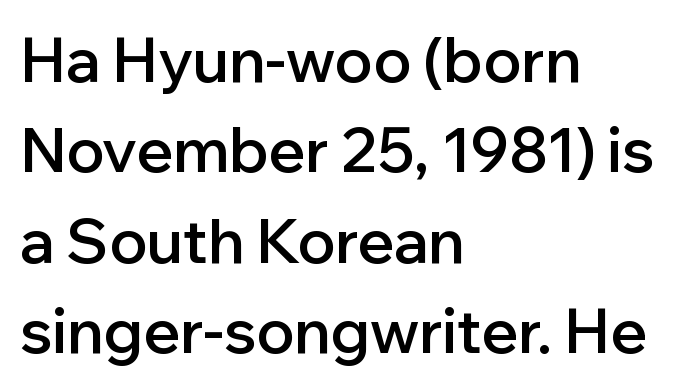
The designer went with a sans here, leaving each stem footless. The face used here is proportionally spaced, like ordinary book or web type. Strokes here are thickened, but only to semibold level. Caption: multi-line text, flush left, ragged right. Honestly, there is no underline to notice here at all. Compared with typical body copy, the letter spacing here is the same.
